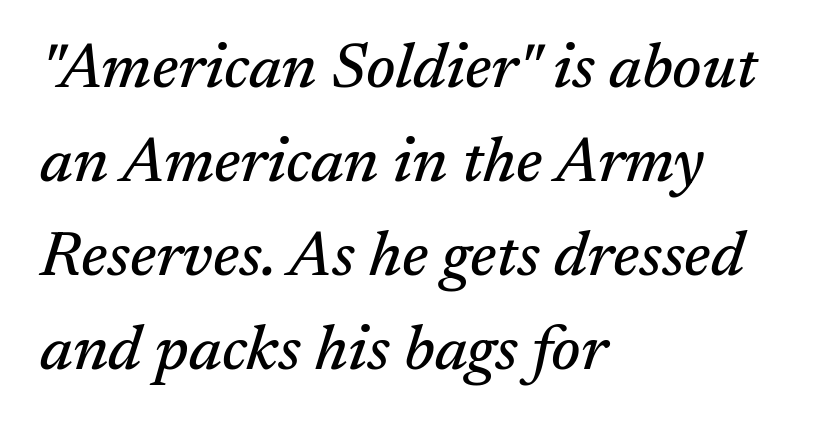
The face used here is proportionally spaced, like ordinary book or web type. Compared with a centered layout, this one pins lines to the left instead. Any mark beneath the type? The region is blank. The axis of the letterforms is tilted away from vertical. A typesetter would label this face a serif. The space between consecutive lines is moderate.
